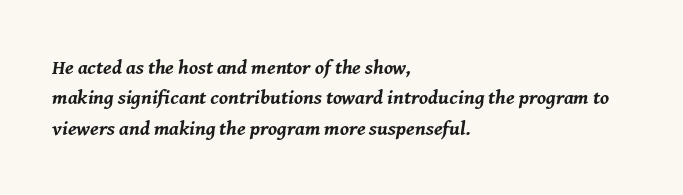
{"italic": "yes", "lean": "right", "slant_degrees": 8, "bold": "yes", "underline": "no", "align": "left", "line_spacing": "normal", "line_spacing_ratio": 1.52, "letter_spacing": "normal", "letter_spacing_em": 0.0, "glyph_px": 20}
